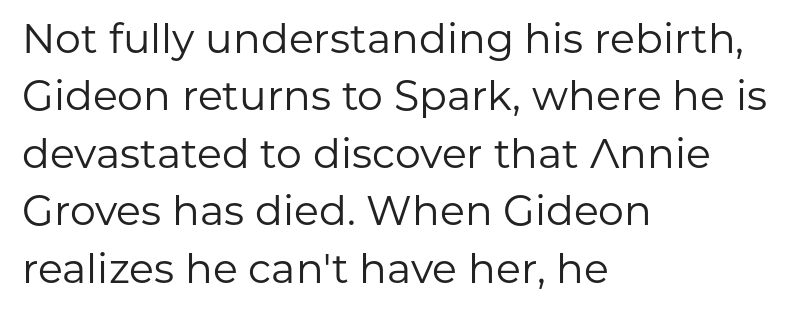
{"serif": "no", "italic": "no", "bold": "no", "weight": "regular", "width": "normal", "stroke_contrast": "low", "x_height": "medium", "monospaced": "no", "underline": "no", "align": "left", "line_spacing": "normal", "line_spacing_ratio": 1.4, "letter_spacing": "normal", "letter_spacing_em": 0.0, "glyph_px": 41}
